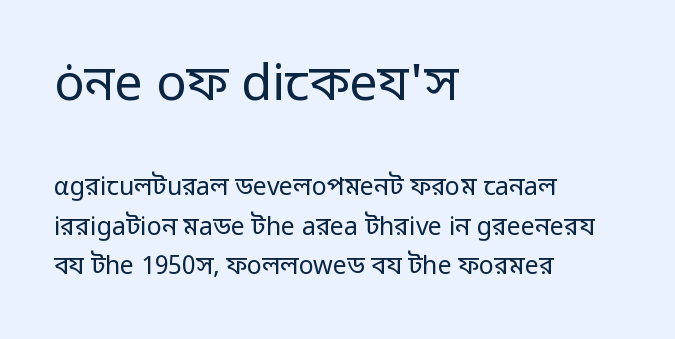
Alignment: flush left. These lines are composed in type without serifs. Do the characters align in a grid? No, the font is proportional. Normally led — the rows are evenly, conventionally spaced. Descender tails drop into unmarked territory.
